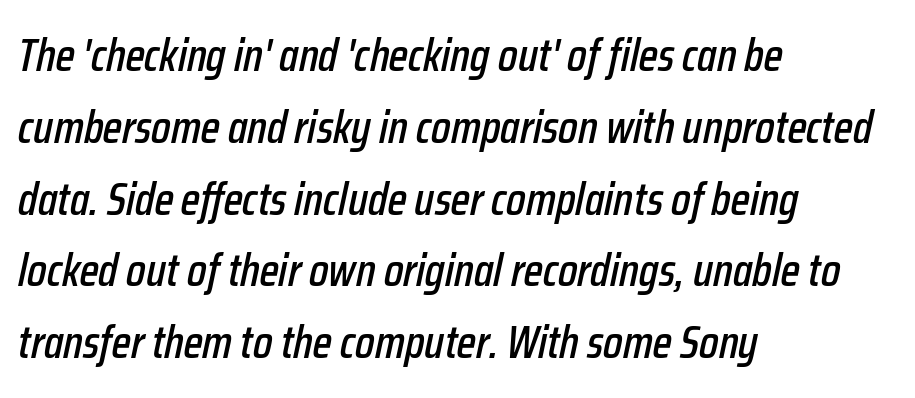
Regular leading. What stands out about the letter spacing? Nothing — it is the standard amount. Rendered with sloped, italic letterforms. Character widths vary here, with narrow letters taking less room than wide ones. Nobody drew a line under any word here. Line beginnings align vertically; line endings do not.
